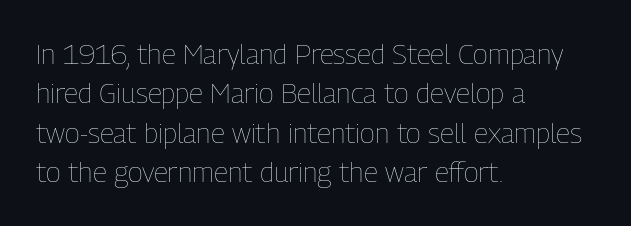
The image shows 28 px thin, condensed type, upright; set left-aligned, normal line spacing (1.41x), normal letter spacing, not underlined; low stroke contrast and a medium x-height.
